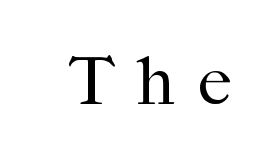
Q: Is the text bold? A: No.
Q: Is the text italic (slanted)? A: No, it is upright.
Q: Is the typeface a serif or a sans-serif typeface? A: Serif.
Q: Is the text underlined? A: No.
Q: Is the spacing between letters normal or unusually wide? A: Unusually wide.
Q: Width (condensed, normal, or wide)? A: Normal.
Q: Stroke contrast? A: High.
Q: x-height? A: Medium.
Q: Monospaced? A: No.
